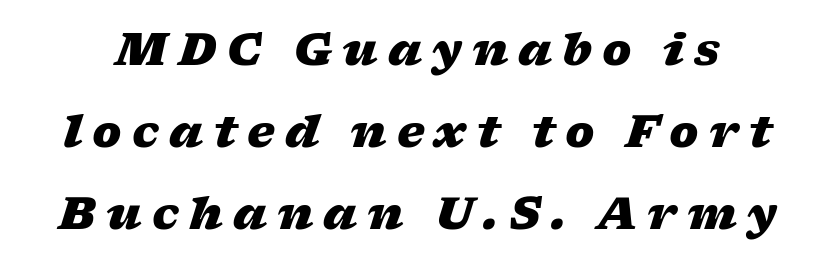
{"italic": "yes", "lean": "right", "slant_degrees": 17, "bold": "yes", "weight": "heavy", "width": "wide", "stroke_contrast": "low", "x_height": "medium", "monospaced": "no", "underline": "no", "line_spacing_ratio": 1.86, "letter_spacing": "wide", "letter_spacing_em": 0.23, "glyph_px": 44}
